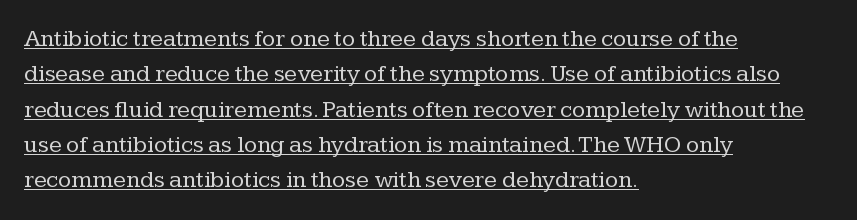
Q: Is the text bold? A: No.
Q: Is the text italic (slanted)? A: No, it is upright.
Q: Is the text underlined? A: Yes.
Q: How is the paragraph aligned? A: Left-aligned.
Q: Is the spacing between letters normal or unusually wide? A: Normal.
Q: Is the spacing between lines tight, normal or loose? A: Normal.
